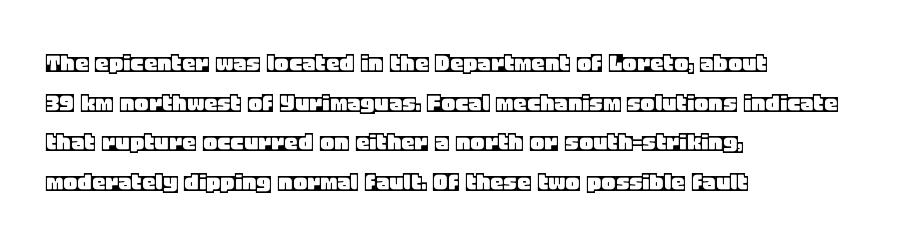
Reading down the column, the eye jumps a familiar distance to each next line. The gaps between neighbouring characters are ordinary and unremarkable. Every character sits straight up, as roman type does. These lines stack with their left ends in a neat column. Bare-footed words on every line.
